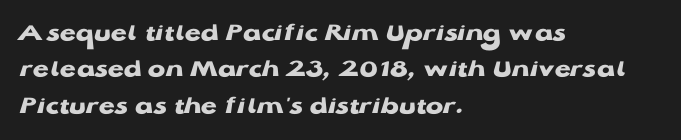
Q: Is the text bold? A: Yes.
Q: Is the text italic (slanted)? A: No, it is upright.
Q: Is the text underlined? A: No.
Q: How is the paragraph aligned? A: Left-aligned.
Q: Is the spacing between letters normal or unusually wide? A: Normal.
Q: Is the spacing between lines tight, normal or loose? A: Normal.
